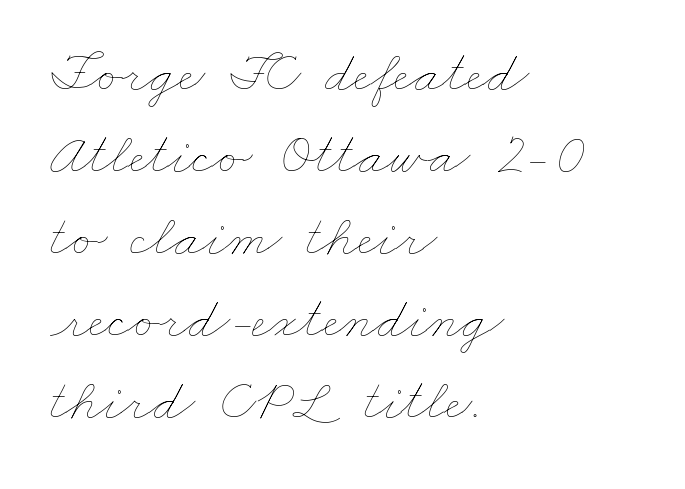
The font is comparable to plain body text, perhaps lighter. Here the designer chose a conventional face with non-uniform glyph widths. Check under the words: just untouched page. Alignment: flush left. Evenly set lines give the paragraph a standard silhouette.
